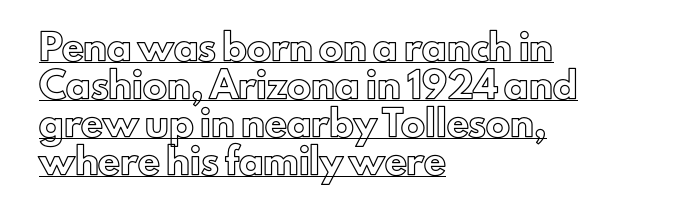
Q: Is the text italic (slanted)? A: No, it is upright.
Q: Is the text underlined? A: Yes.
Q: How is the paragraph aligned? A: Left-aligned.
Q: Is the spacing between letters normal or unusually wide? A: Normal.
Q: Is the spacing between lines tight, normal or loose? A: Normal.
